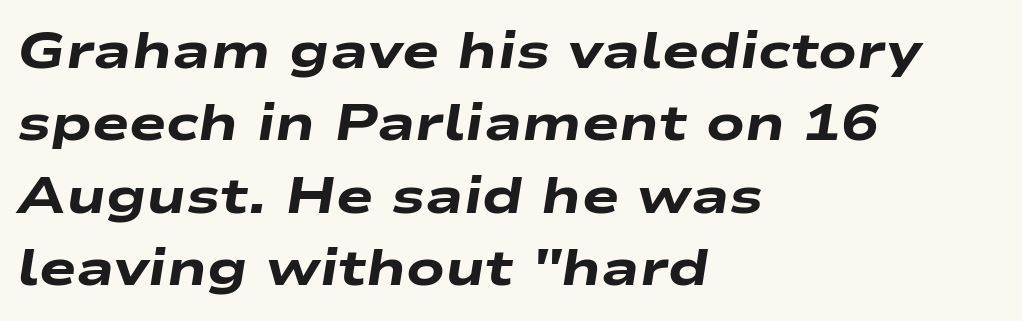
Q: Is the text bold? A: Yes.
Q: Is the text italic (slanted)? A: Yes, it leans right by about 9 degrees.
Q: Is the text underlined? A: No.
Q: How is the paragraph aligned? A: Left-aligned.
Q: Is the spacing between letters normal or unusually wide? A: Normal.
Q: Is the spacing between lines tight, normal or loose? A: Normal.
Q: Width (condensed, normal, or wide)? A: Wide.
Q: Stroke contrast? A: Low.
Q: x-height? A: Medium.
Q: Monospaced? A: No.
